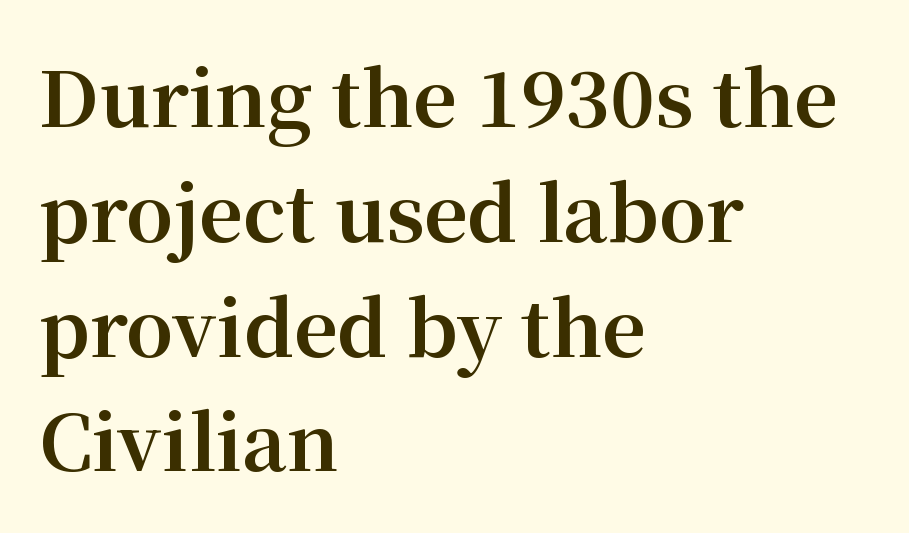
These lines are set flush left with a ragged right edge. These lines are rendered in a variable-pitch font. The face used here has the dense, thick strokes of a bold. Are there feet on the stems? There are — it's a serif. Style check: upright. Students, note that the glyphs here touch the page at normal intervals.
